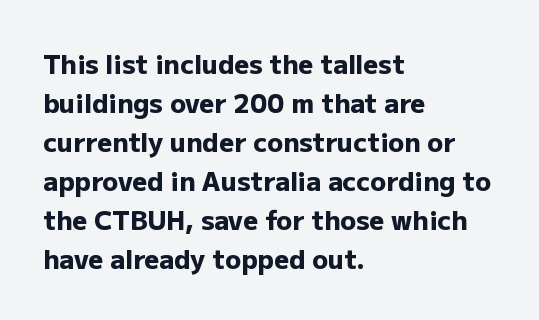
Q: Is the text bold? A: Yes.
Q: Is the text italic (slanted)? A: No, it is upright.
Q: Is the text underlined? A: No.
Q: How is the paragraph aligned? A: Left-aligned.
Q: Is the spacing between letters normal or unusually wide? A: Normal.
Q: Is the spacing between lines tight, normal or loose? A: Normal.
